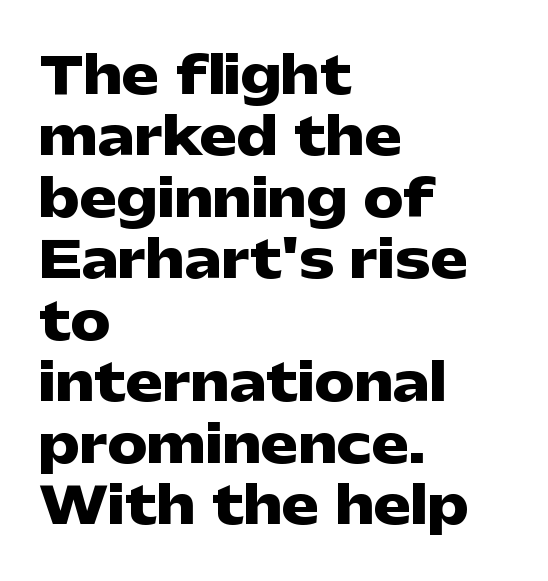
The rendering uses natural spacing where letterforms have individual widths. A sans-serif font was chosen for this passage. The letters are bold, with thick, heavy strokes. The string is rendered with underlining switched off. Posture: vertical. Layout note: lines flush left.
